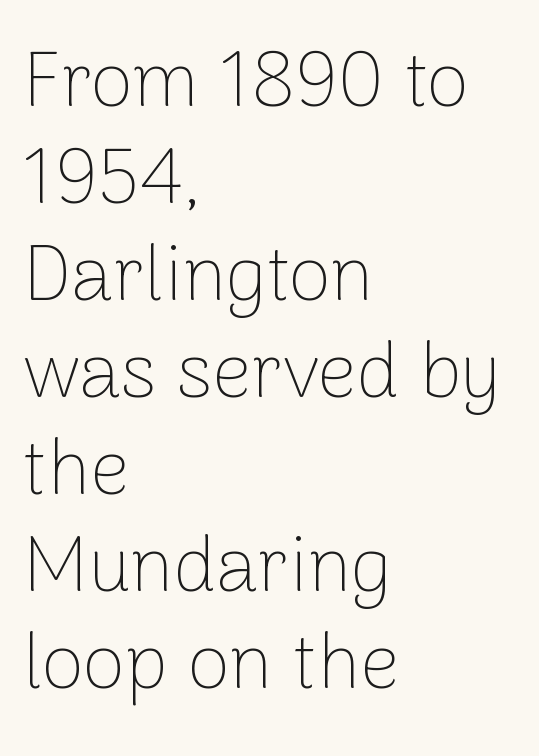
Q: Is the text bold? A: No.
Q: Is the text italic (slanted)? A: No, it is upright.
Q: Is the typeface a serif or a sans-serif typeface? A: Sans-serif.
Q: Is the text underlined? A: No.
Q: How is the paragraph aligned? A: Left-aligned.
Q: Is the spacing between letters normal or unusually wide? A: Normal.
Q: Is the spacing between lines tight, normal or loose? A: Normal.
Q: Width (condensed, normal, or wide)? A: Normal.
Q: Stroke contrast? A: Low.
Q: x-height? A: Medium.
Q: Monospaced? A: No.
